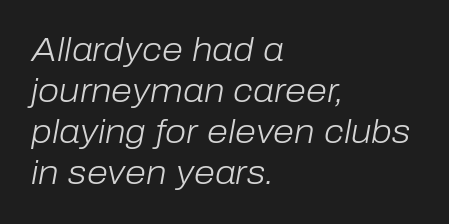
Q: Is the text bold? A: No.
Q: Is the text italic (slanted)? A: Yes, it leans right by about 10 degrees.
Q: Is the text underlined? A: No.
Q: How is the paragraph aligned? A: Left-aligned.
Q: Is the spacing between letters normal or unusually wide? A: Normal.
Q: Width (condensed, normal, or wide)? A: Normal.
Q: Stroke contrast? A: Low.
Q: x-height? A: Medium.
Q: Monospaced? A: No.
